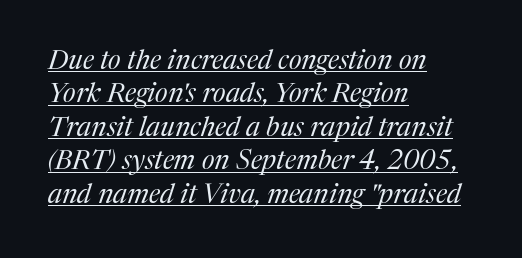
The image shows 27 px text type, italic (leaning right); set left-aligned, line spacing 1.24x, normal letter spacing, underlined.
